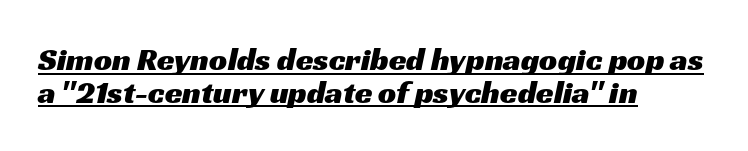
{"serif": "no", "width": "wide", "stroke_contrast": "medium", "x_height": "medium", "monospaced": "no", "underline": "yes", "align": "left", "line_spacing": "tight", "line_spacing_ratio": 1.02, "letter_spacing": "normal", "letter_spacing_em": 0.0, "glyph_px": 32}
